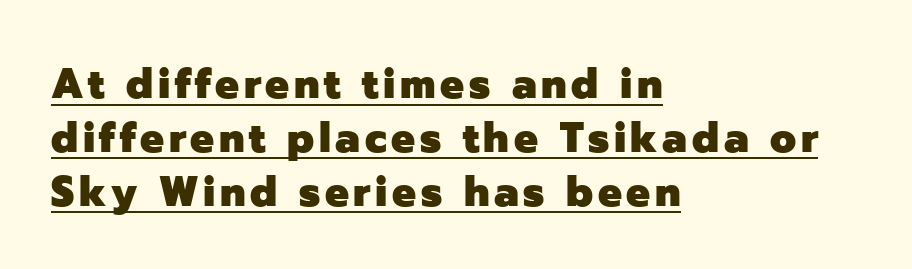
A student would call this left alignment; a typographer would say flush left, rag right. This is roman type, the default non-slanted kind. The vertical gap from one line to the next is medium. These lines are rendered in a variable-pitch font.
